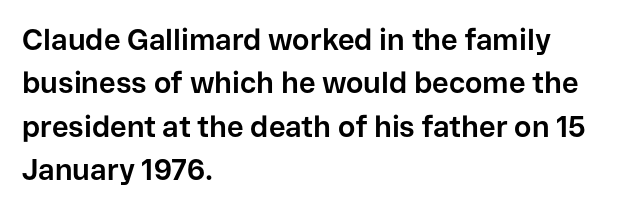
How would I describe the line gaps? Plain and ordinary. This rendering leaves character spacing at its baseline value. Looks like regular typesetting: each glyph gets only the width it needs. The passage shown is typeset with a sans-serif family. A clean baseline with only descenders dipping below it. Weight: bold.
